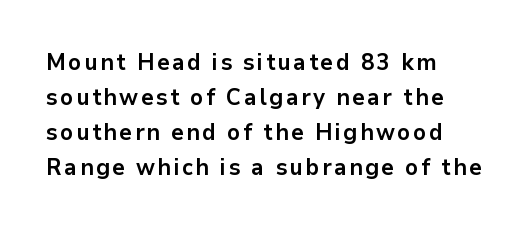
The image shows 23 px bold type, upright; set left-aligned, normal line spacing (1.52x), not underlined.
